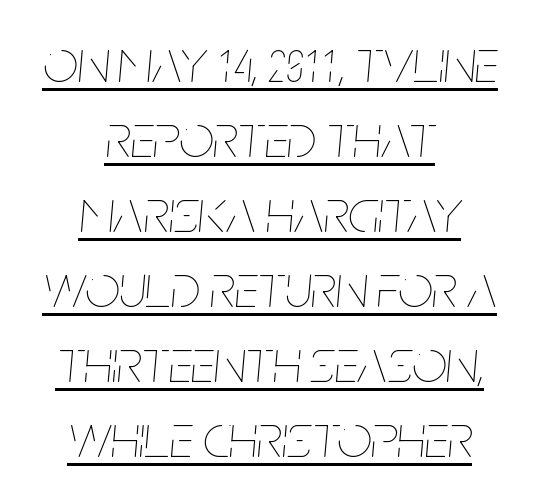
The image shows 61 px thin, condensed type, italic (leaning right); set centered, line spacing 1.23x, normal letter spacing, underlined; low stroke contrast and a large x-height.
